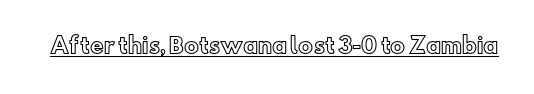
The image shows 21 px text type, upright; set normal letter spacing, underlined.
